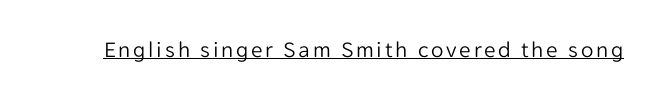
{"italic": "no", "bold": "no", "underline": "yes", "glyph_px": 23}
